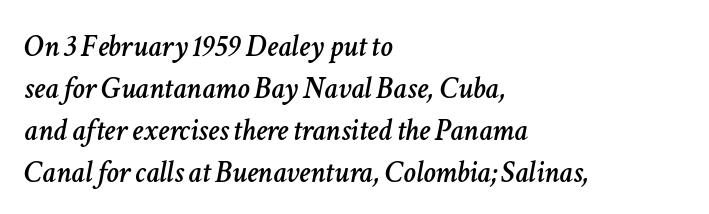
{"italic": "yes", "lean": "right", "slant_degrees": 11, "width": "normal", "stroke_contrast": "low", "x_height": "medium", "monospaced": "no", "underline": "no", "align": "left", "line_spacing": "normal", "line_spacing_ratio": 1.35, "letter_spacing": "normal", "letter_spacing_em": 0.0, "glyph_px": 31}
